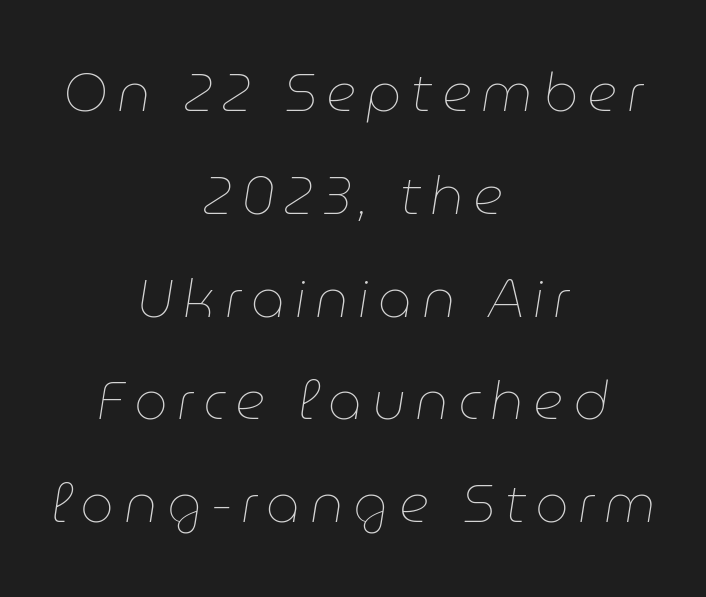
Spacing verdict: proportional, widths tailored to each character. Notice the wide empty band between every row — that's loose leading. Plain, unruled lines of type. Horizontally, the lines are justified to the midpoint only. Posture: slanted.
